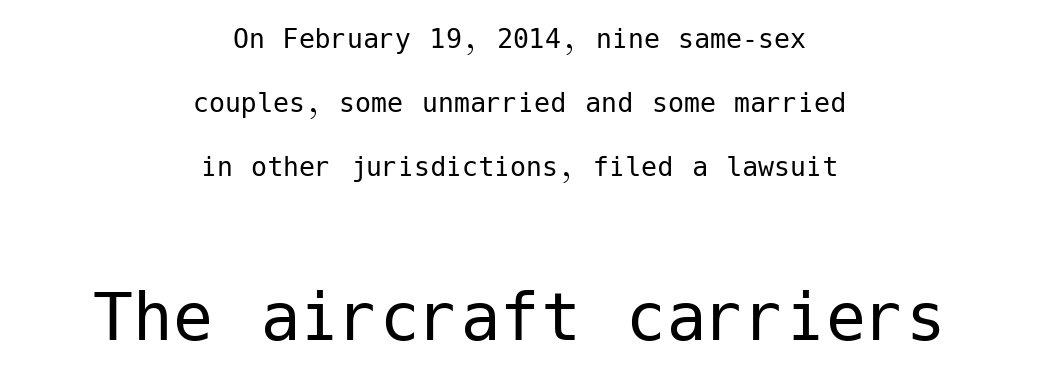
Q: Is the text bold? A: No.
Q: Is the text italic (slanted)? A: No, it is upright.
Q: Is the typeface a serif or a sans-serif typeface? A: Sans-serif.
Q: Is the text underlined? A: No.
Q: How is the paragraph aligned? A: Centered.
Q: Is the spacing between letters normal or unusually wide? A: Normal.
Q: Is the spacing between lines tight, normal or loose? A: Loose.
Q: Which block of text is set in a larger size, the first (top) or the second (bottom)? A: The second (bottom) one.
Q: Width (condensed, normal, or wide)? A: Normal.
Q: Stroke contrast? A: Low.
Q: x-height? A: Medium.
